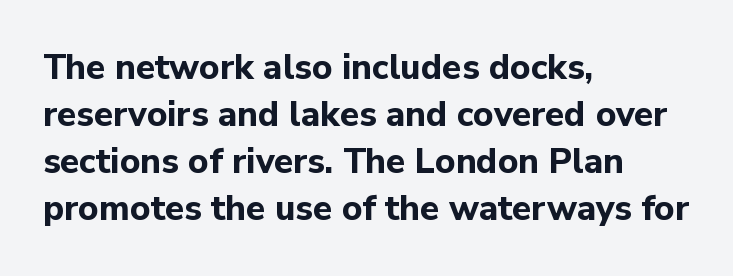
Q: Is the text bold? A: Yes.
Q: Is the text italic (slanted)? A: No, it is upright.
Q: Is the typeface a serif or a sans-serif typeface? A: Sans-serif.
Q: Is the text underlined? A: No.
Q: How is the paragraph aligned? A: Left-aligned.
Q: Is the spacing between letters normal or unusually wide? A: Normal.
Q: Is the spacing between lines tight, normal or loose? A: Normal.
Q: Width (condensed, normal, or wide)? A: Normal.
Q: Stroke contrast? A: Low.
Q: x-height? A: Medium.
Q: Monospaced? A: No.
